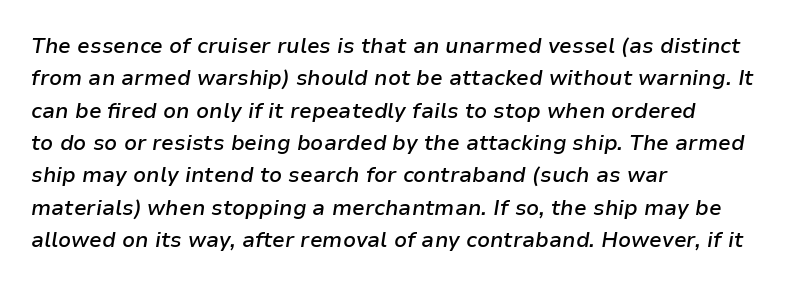
Rule under the text: the space is simply empty. Tracking here is standard; glyphs follow each other at the usual distance. Regular leading. Does the weight exceed regular? Yes, but only to semibold. The whole block is typeset with a tilt. If you drew a ruler down the left edge, every line would touch it.
